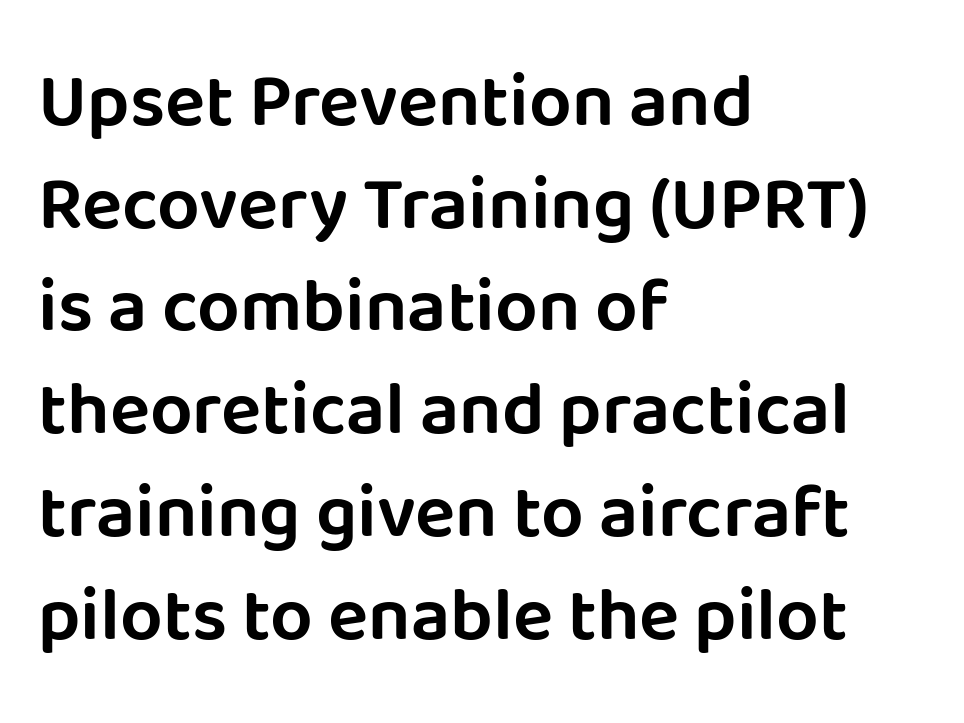
Italic? Not at all — the glyphs are vertical. Descender tails drop into unmarked territory. Regarding leading, the lines here are spaced in the standard way. The face used here is proportionally spaced, like ordinary book or web type. What kind of face is this? One without serifs — a sans.
